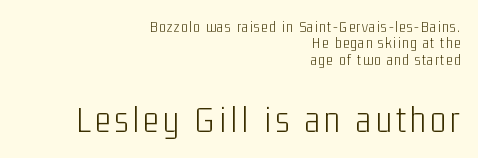
This is roman type, the default non-slanted kind. Note: smaller setting up top, larger setting below. Each letter keeps its own natural width here, so spacing adapts to shape. The strip under each line holds only bare page. This rendering uses right alignment, leaving the left contour irregular. Check where the strokes stop: nothing finishes them off — pure sans.
